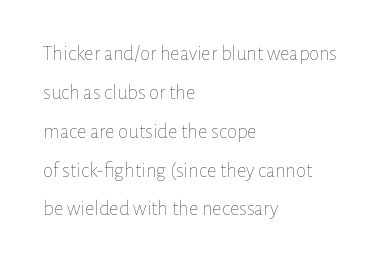
Heft: none added — not bold. Tall strokes in this sample are plumb rather than angled. Compared with a centered layout, this one pins lines to the left instead. You could call the tracking neutral — neither tight nor loose. The foot of each line stays bare and open.
